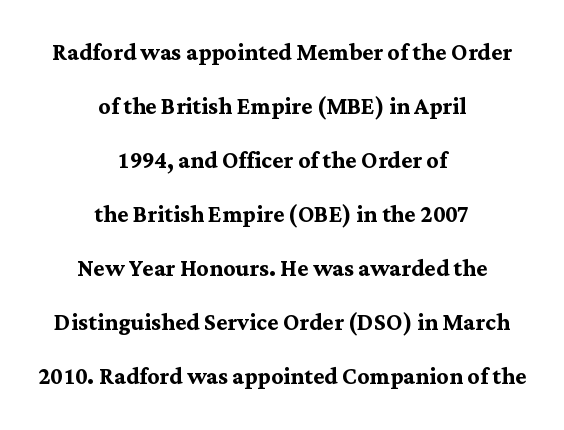
{"serif": "yes", "italic": "no", "bold": "yes", "weight": "semibold", "width": "normal", "stroke_contrast": "medium", "x_height": "medium", "monospaced": "no", "underline": "no", "align": "center", "line_spacing_ratio": 1.8, "letter_spacing": "normal", "letter_spacing_em": 0.0, "glyph_px": 30}
